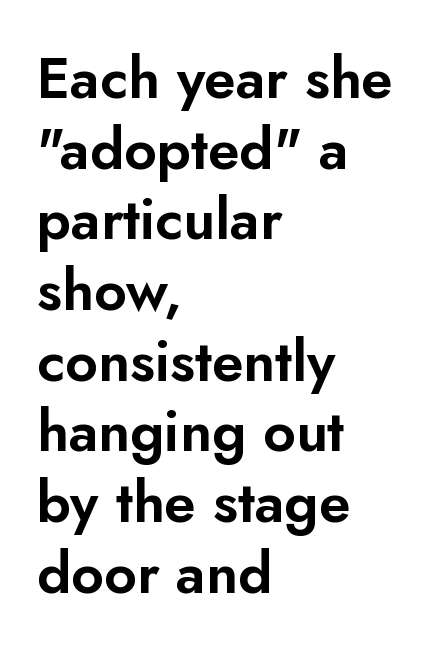
Any mark beneath the type? The region is blank. Think of a printed novel: that variable character pitch is what you see here. The passage is arranged the way most books set body copy — flush left. The rendering keeps characters at their native spacing. Observe the absence of serifs on each vertical stroke in this sample.
